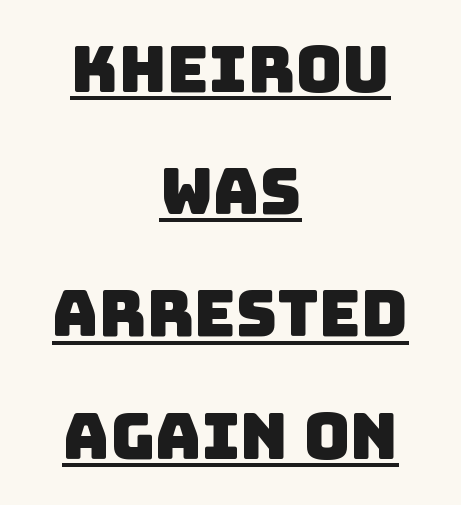
The image shows 64 px sans-serif type; set centered, loose line spacing (1.91x), normal letter spacing, underlined; low stroke contrast and a large x-height.
